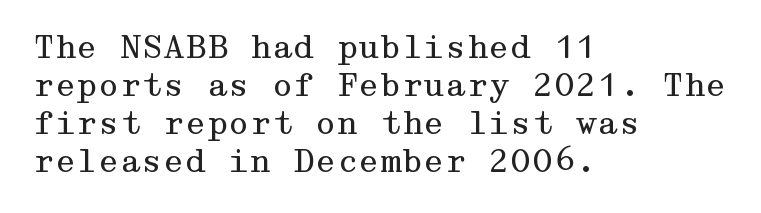
The image shows 31 px regular-weight, wide serif type, upright; set left-aligned, line spacing 1.23x, normal letter spacing, not underlined; medium stroke contrast and a medium x-height.
